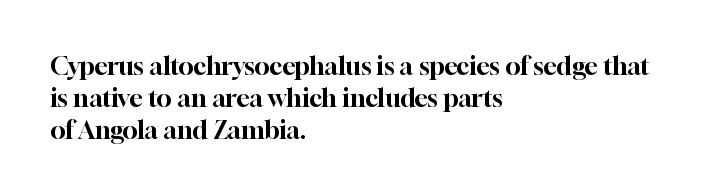
{"italic": "no", "underline": "no", "align": "left", "line_spacing": "normal", "line_spacing_ratio": 1.29, "letter_spacing": "normal", "letter_spacing_em": 0.0, "glyph_px": 25}
